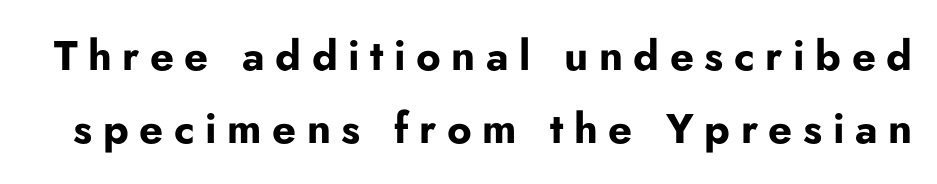
The image shows 42 px bold sans-serif type, upright; set line spacing 1.73x, unusually wide letter spacing (+0.25 em), not underlined; low stroke contrast and a small x-height.
